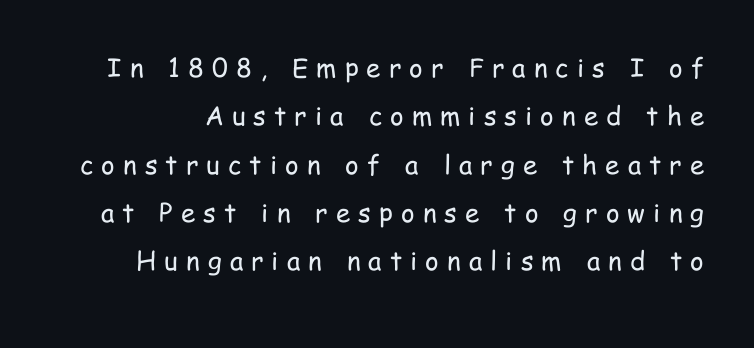
{"italic": "no", "bold": "no", "underline": "no", "line_spacing_ratio": 1.86, "letter_spacing": "wide", "letter_spacing_em": 0.31, "glyph_px": 26}
